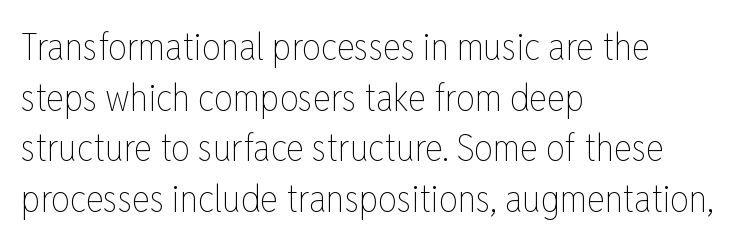
{"italic": "no", "bold": "no", "weight": "thin", "width": "condensed", "stroke_contrast": "low", "x_height": "medium", "monospaced": "no", "underline": "no", "align": "left", "line_spacing": "normal", "line_spacing_ratio": 1.33, "letter_spacing": "normal", "letter_spacing_em": 0.0, "glyph_px": 38}
